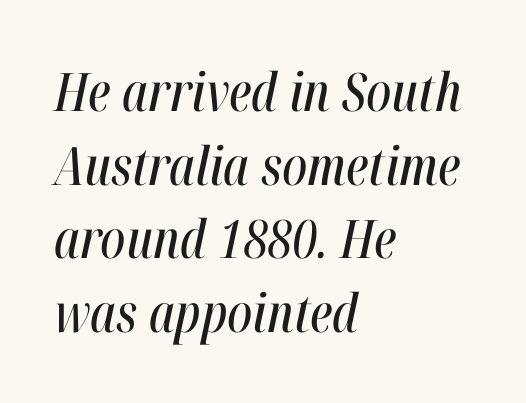
Q: Is the text italic (slanted)? A: Yes, it leans right by about 12 degrees.
Q: Is the text underlined? A: No.
Q: How is the paragraph aligned? A: Left-aligned.
Q: Is the spacing between letters normal or unusually wide? A: Normal.
Q: Is the spacing between lines tight, normal or loose? A: Normal.
Q: Width (condensed, normal, or wide)? A: Condensed.
Q: Stroke contrast? A: High.
Q: x-height? A: Medium.
Q: Monospaced? A: No.
